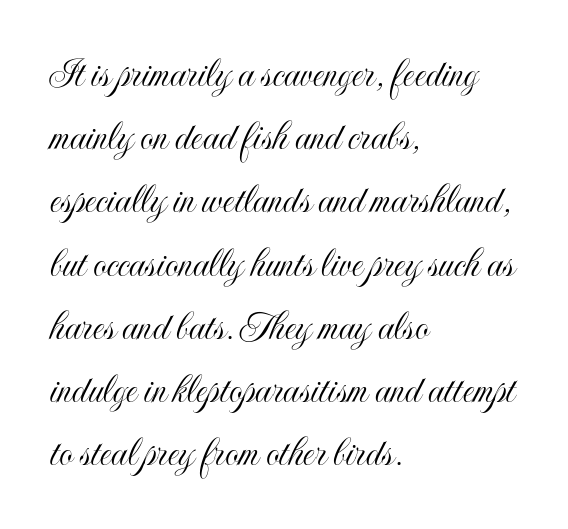
Q: Is the text italic (slanted)? A: Yes.
Q: Is the text underlined? A: No.
Q: How is the paragraph aligned? A: Left-aligned.
Q: Is the spacing between letters normal or unusually wide? A: Normal.
Q: Is the spacing between lines tight, normal or loose? A: Normal.
Q: Width (condensed, normal, or wide)? A: Condensed.
Q: x-height? A: Small.
Q: Monospaced? A: No.
